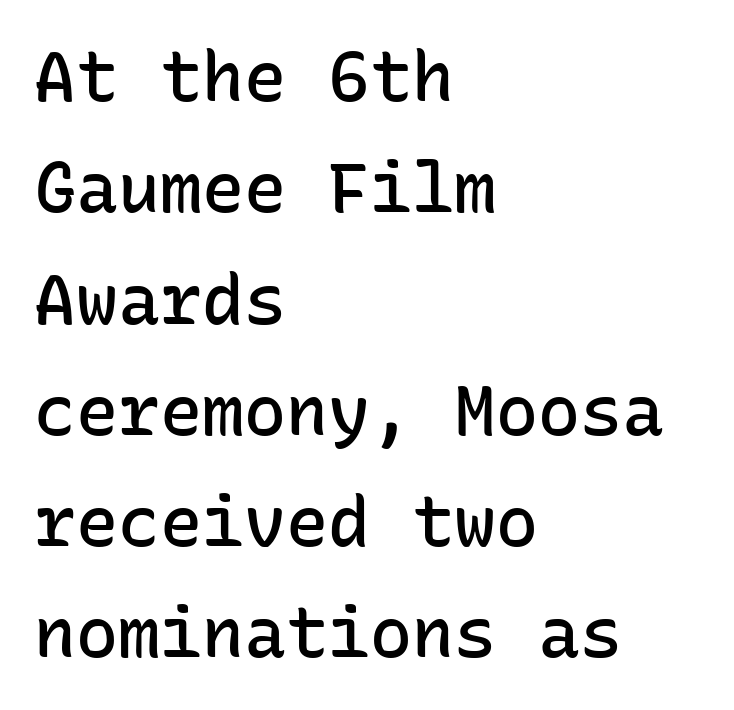
{"serif": "no", "italic": "no", "bold": "semi", "weight": "semibold", "width": "normal", "stroke_contrast": "low", "x_height": "medium", "monospaced": "yes", "underline": "no", "align": "left", "line_spacing": "normal", "line_spacing_ratio": 1.59, "letter_spacing": "normal", "letter_spacing_em": 0.0, "glyph_px": 70}
